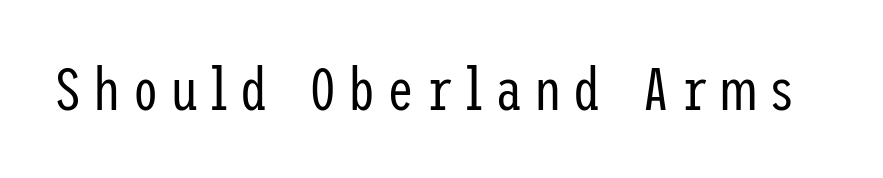
Designer's note — italics off, roman on. This reads as an unemphasized weight, regular at the heaviest. Letterform terminals end flat and unadorned throughout the passage. Underline: absent.
